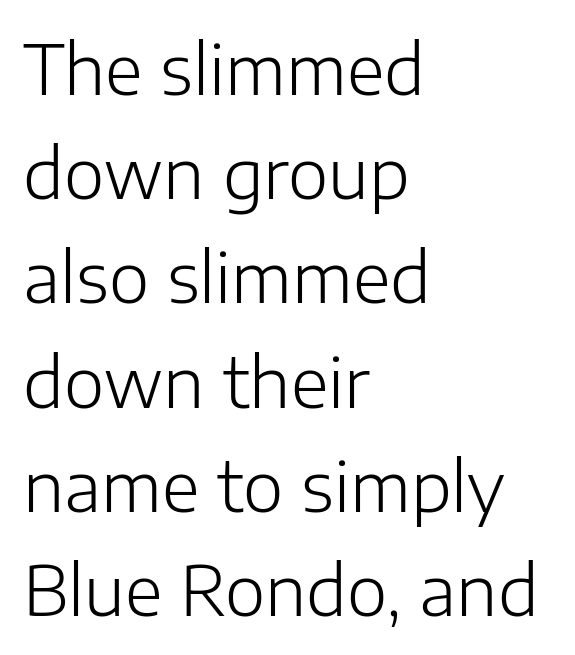
In terms of letterform style, serifs are entirely absent. Character widths vary here, with narrow letters taking less room than wide ones. These glyphs show unthickened strokes, regular width or finer. Observe the ordinary spacing: letters are neighbours, not strangers.
